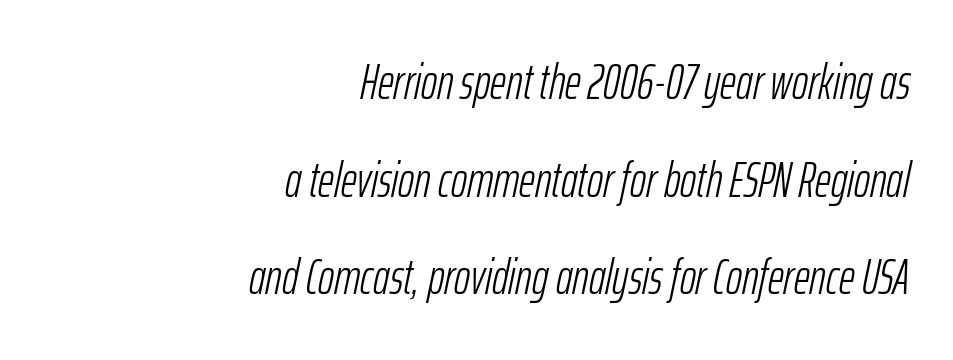
The image shows 49 px light, condensed type, italic (leaning right); set right-aligned, loose line spacing (1.99x), normal letter spacing, not underlined; low stroke contrast and a medium x-height.
